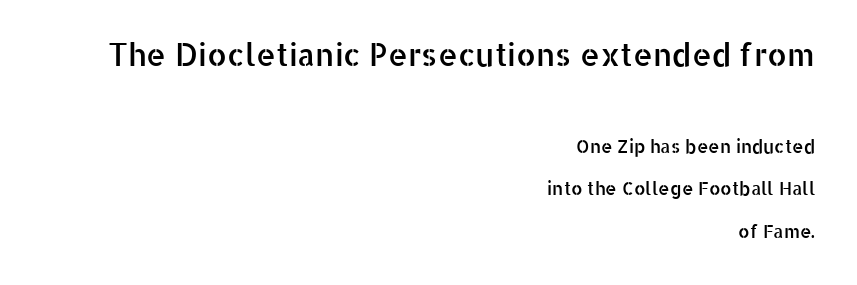
The image shows 31 px sans-serif type, upright; set right-aligned, loose line spacing (2.34x), normal letter spacing, not underlined; the first (top) block is 1.72x larger; low stroke contrast and a medium x-height.
